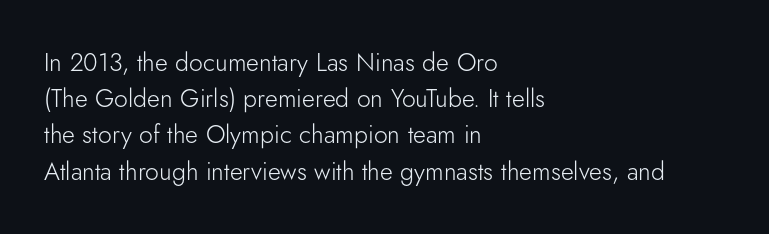
{"italic": "no", "bold": "no", "underline": "no", "align": "left", "line_spacing": "normal", "line_spacing_ratio": 1.45, "letter_spacing": "normal", "letter_spacing_em": 0.0, "glyph_px": 25}
